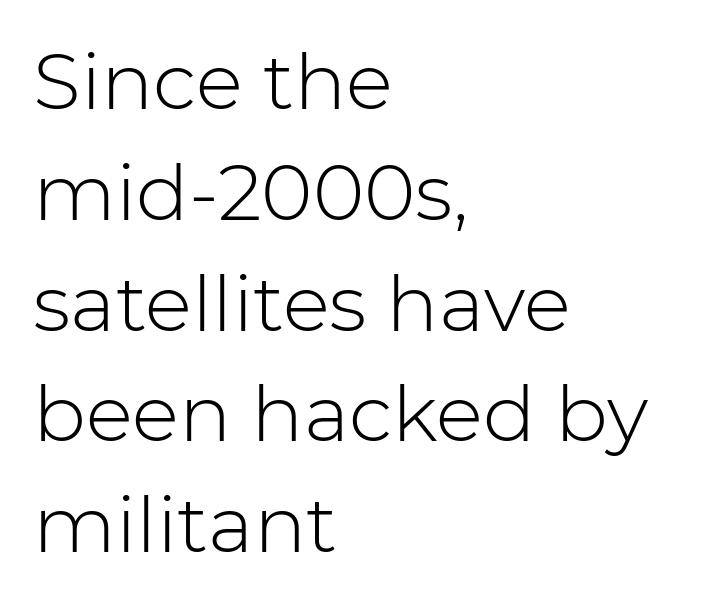
{"serif": "no", "italic": "no", "bold": "no", "weight": "light", "width": "normal", "stroke_contrast": "low", "x_height": "medium", "monospaced": "no", "underline": "no", "align": "left", "line_spacing": "normal", "line_spacing_ratio": 1.42, "letter_spacing": "normal", "letter_spacing_em": 0.0, "glyph_px": 78}
